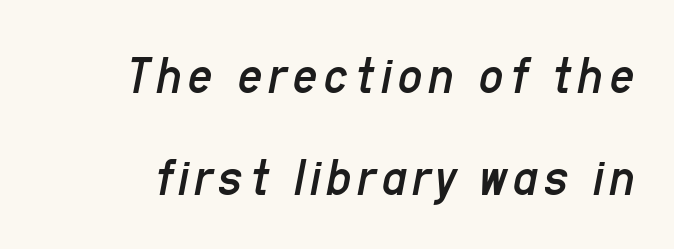
{"italic": "yes", "lean": "right", "slant_degrees": 11, "bold": "no", "weight": "regular", "width": "condensed", "stroke_contrast": "low", "x_height": "medium", "monospaced": "no", "underline": "no", "line_spacing_ratio": 1.88, "glyph_px": 54}
